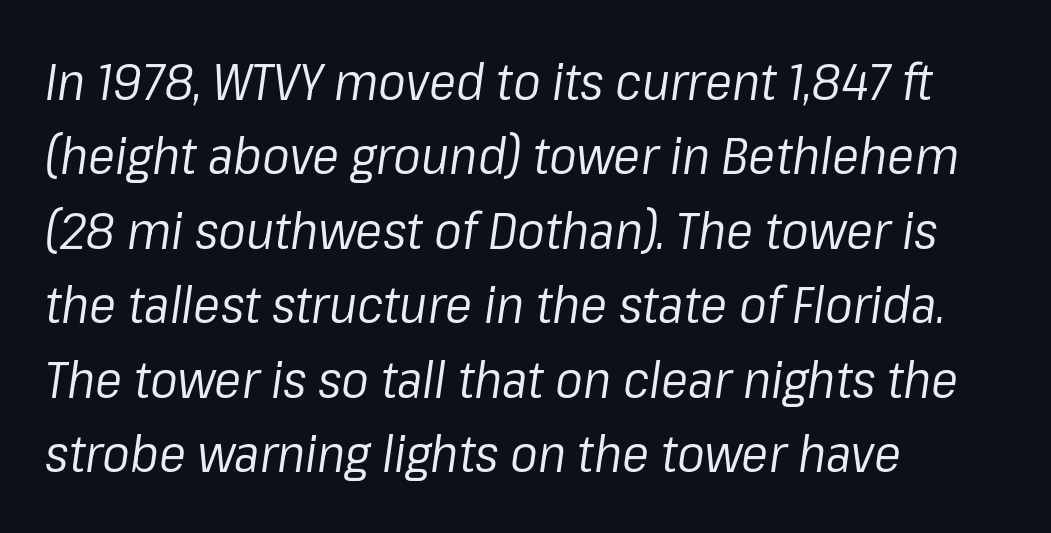
Q: Is the text bold? A: No.
Q: Is the text italic (slanted)? A: Yes, it leans right by about 8 degrees.
Q: Is the text underlined? A: No.
Q: How is the paragraph aligned? A: Left-aligned.
Q: Is the spacing between letters normal or unusually wide? A: Normal.
Q: Is the spacing between lines tight, normal or loose? A: Normal.
Q: Width (condensed, normal, or wide)? A: Normal.
Q: Stroke contrast? A: Low.
Q: x-height? A: Medium.
Q: Monospaced? A: No.
